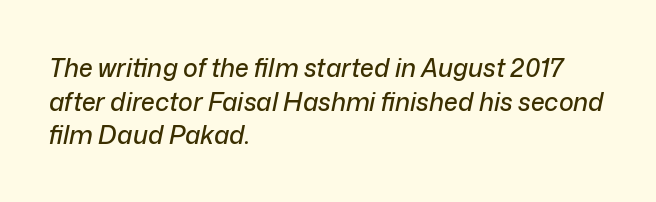
Q: Is the text italic (slanted)? A: Yes, it leans right by about 12 degrees.
Q: Is the text underlined? A: No.
Q: How is the paragraph aligned? A: Left-aligned.
Q: Is the spacing between letters normal or unusually wide? A: Normal.
Q: Is the spacing between lines tight, normal or loose? A: Normal.
